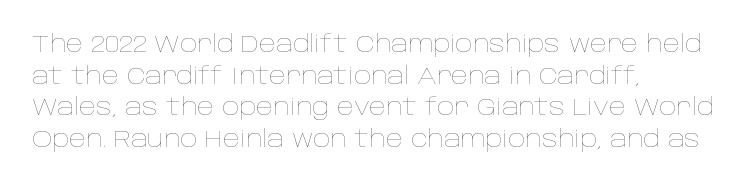
The image shows 24 px text type, upright; set left-aligned, normal line spacing (1.32x), normal letter spacing, not underlined.
